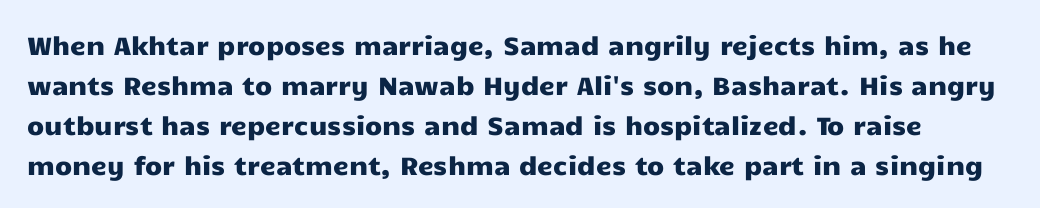
The image shows 25 px text type, upright; set normal line spacing (1.6x), normal letter spacing, not underlined.
